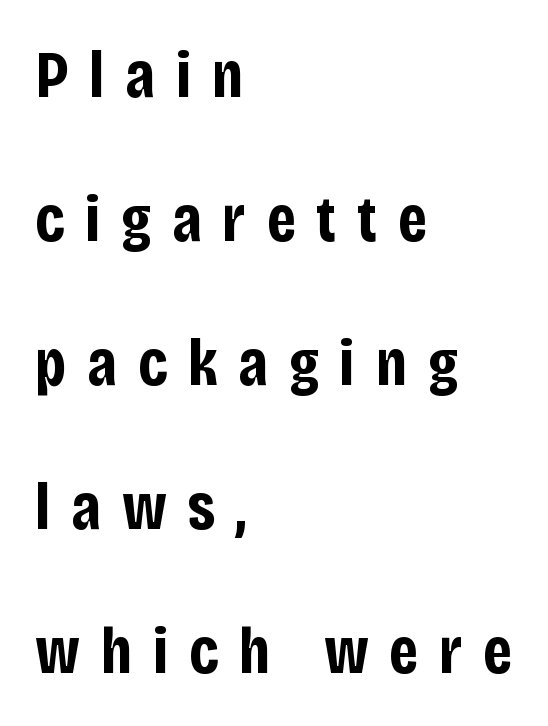
The image shows 66 px bold, condensed sans-serif type, upright; set left-aligned, loose line spacing (2.18x), unusually wide letter spacing (+0.31 em), not underlined; low stroke contrast and a large x-height.
